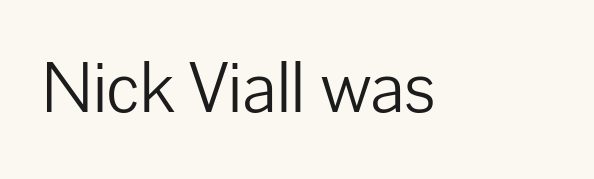
{"serif": "no", "italic": "no", "bold": "no", "weight": "light", "width": "normal", "stroke_contrast": "low", "x_height": "medium", "monospaced": "no", "underline": "no", "letter_spacing": "normal", "letter_spacing_em": 0.0, "glyph_px": 73}
